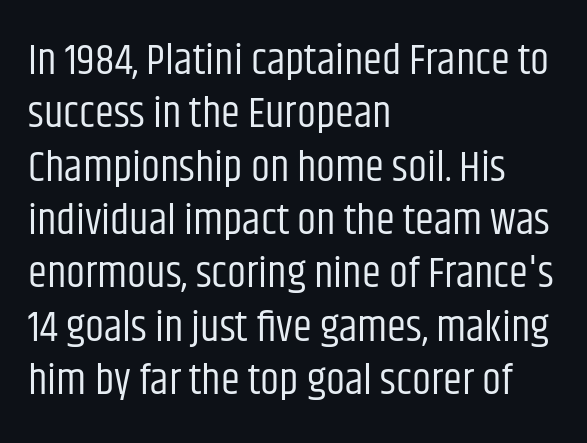
The image shows 43 px regular-weight, condensed sans-serif type, upright; set left-aligned, line spacing 1.24x, normal letter spacing, not underlined; low stroke contrast and a large x-height.
